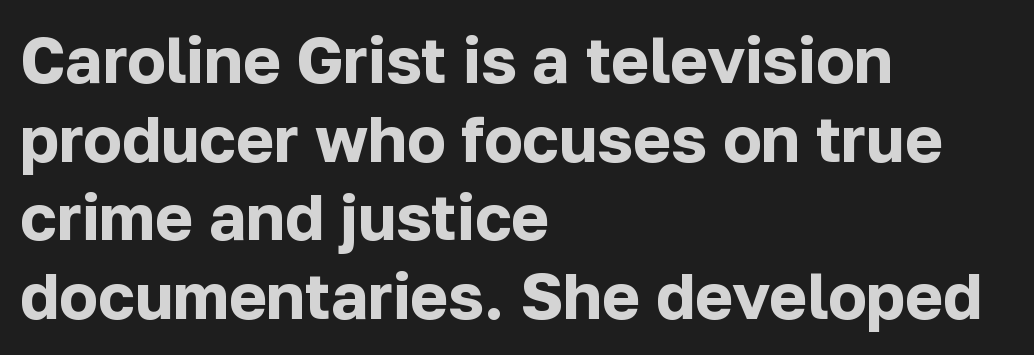
Q: Is the text bold? A: Yes.
Q: Is the text italic (slanted)? A: No, it is upright.
Q: Is the typeface a serif or a sans-serif typeface? A: Sans-serif.
Q: Is the text underlined? A: No.
Q: How is the paragraph aligned? A: Left-aligned.
Q: Is the spacing between letters normal or unusually wide? A: Normal.
Q: Width (condensed, normal, or wide)? A: Normal.
Q: Stroke contrast? A: Low.
Q: x-height? A: Medium.
Q: Monospaced? A: No.
